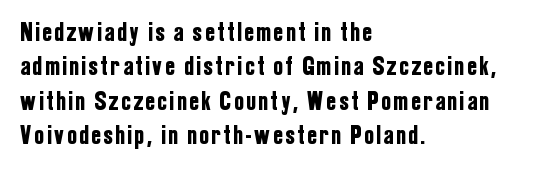
{"italic": "no", "underline": "no", "align": "left", "line_spacing": "normal", "line_spacing_ratio": 1.27, "glyph_px": 27}
